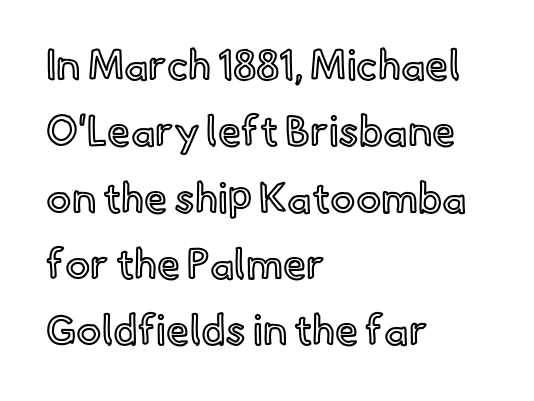
Q: Is the text italic (slanted)? A: No, it is upright.
Q: Is the text underlined? A: No.
Q: How is the paragraph aligned? A: Left-aligned.
Q: Is the spacing between letters normal or unusually wide? A: Normal.
Q: Is the spacing between lines tight, normal or loose? A: Normal.
Q: Width (condensed, normal, or wide)? A: Normal.
Q: x-height? A: Small.
Q: Monospaced? A: No.
